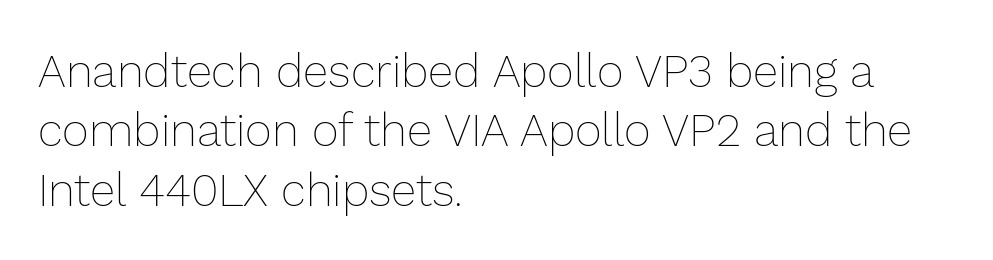
The image shows 46 px thin type, upright; set left-aligned, normal line spacing (1.29x), normal letter spacing, not underlined; low stroke contrast and a medium x-height.
